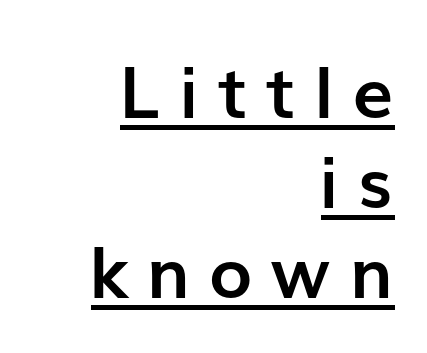
Type style note: lacks serifs. The ragged edge is on the left, which tells us the setting is flush right. These lines carry a lot of weight — the face is fully bold. A typesetter would call this proportional, since set widths differ per character.
